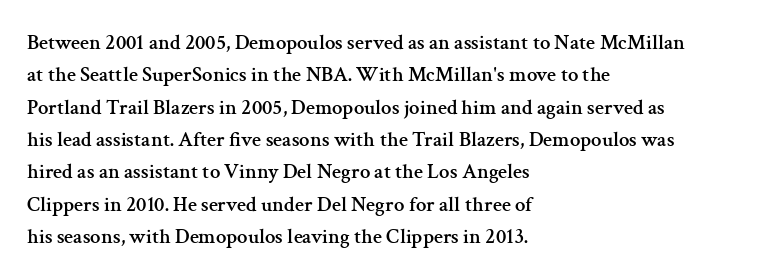
Glyph-to-glyph distance matches everyday printed text. Upright lettering throughout. Notice how descenders clear the ascenders below comfortably — that's standard leading. The strip under each line holds only bare page. Layout note: lines flush left.
